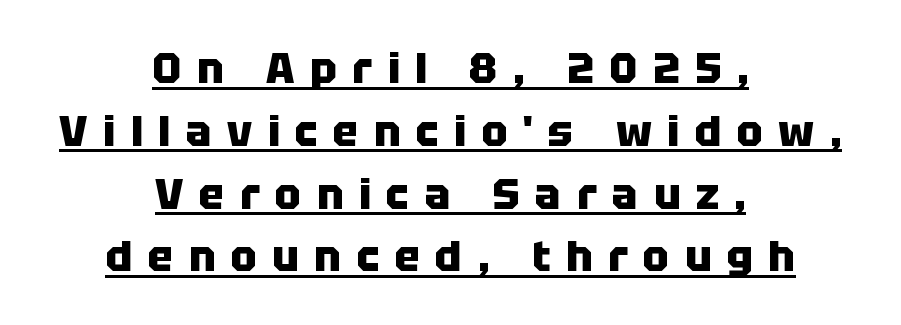
Q: Is the text bold? A: Yes.
Q: Is the text italic (slanted)? A: No, it is upright.
Q: Is the typeface a serif or a sans-serif typeface? A: Sans-serif.
Q: Is the text underlined? A: Yes.
Q: How is the paragraph aligned? A: Centered.
Q: Is the spacing between letters normal or unusually wide? A: Unusually wide.
Q: Is the spacing between lines tight, normal or loose? A: Normal.
Q: Width (condensed, normal, or wide)? A: Normal.
Q: Stroke contrast? A: Low.
Q: x-height? A: Large.
Q: Monospaced? A: No.
